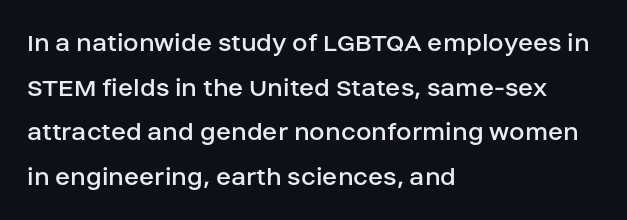
{"serif": "no", "italic": "no", "bold": "no", "weight": "regular", "width": "normal", "stroke_contrast": "low", "x_height": "large", "monospaced": "no", "underline": "no", "align": "left", "line_spacing": "normal", "line_spacing_ratio": 1.59, "letter_spacing": "normal", "letter_spacing_em": 0.0, "glyph_px": 28}
